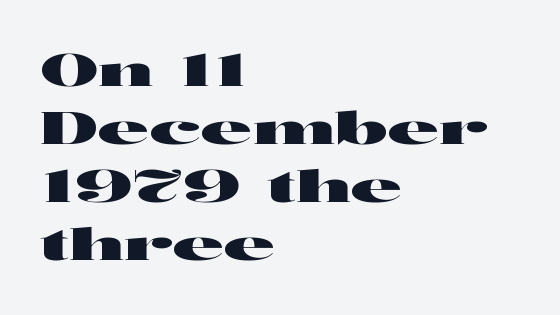
{"serif": "no", "italic": "no", "width": "wide", "stroke_contrast": "high", "x_height": "medium", "monospaced": "no", "underline": "no", "align": "left", "line_spacing": "normal", "line_spacing_ratio": 1.32, "letter_spacing": "normal", "letter_spacing_em": 0.0, "glyph_px": 44}
